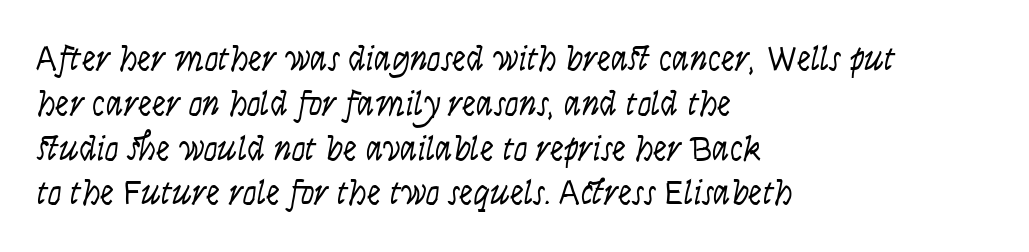
Q: Is the text bold? A: No.
Q: Is the text italic (slanted)? A: Yes.
Q: Is the typeface a serif or a sans-serif typeface? A: Sans-serif.
Q: Is the text underlined? A: No.
Q: How is the paragraph aligned? A: Left-aligned.
Q: Is the spacing between letters normal or unusually wide? A: Normal.
Q: Is the spacing between lines tight, normal or loose? A: Normal.
Q: Width (condensed, normal, or wide)? A: Condensed.
Q: Stroke contrast? A: Low.
Q: x-height? A: Large.
Q: Monospaced? A: No.
